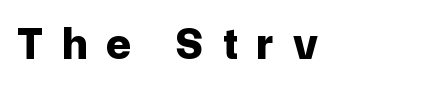
A typesetter would call this heavily tracked-out type. The words here are not underlined. Typesetter's note: full bold, strokes at maximum text heaviness. The text was rendered using a sans face with plain stroke endings.
